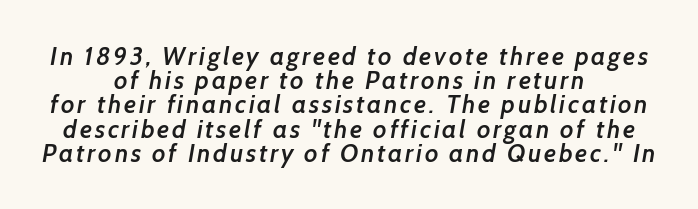
The string is rendered with underlining switched off. Does the weight exceed regular? Yes, but only to semibold. The leading is snug, giving the passage a crowded texture. Visually the block forms a symmetrical silhouette, jagged on both flanks.
